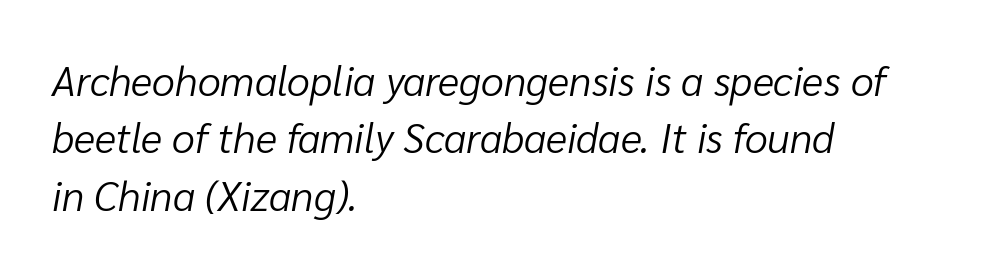
The image shows 41 px light type, italic (leaning right); set left-aligned, normal line spacing (1.4x), normal letter spacing, not underlined; low stroke contrast and a medium x-height.
